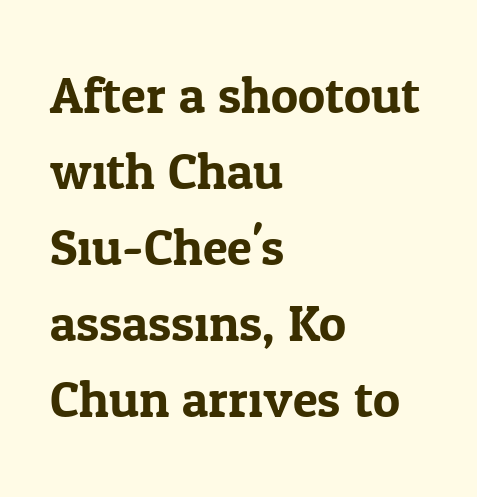
The image shows 51 px serif type, upright; set left-aligned, normal line spacing (1.49x), normal letter spacing, not underlined; low stroke contrast and a medium x-height.
